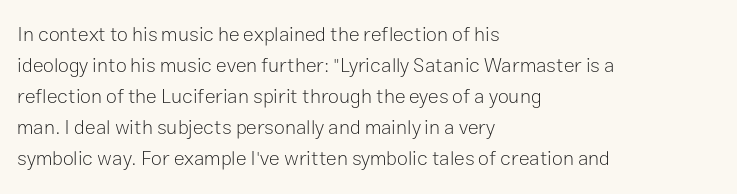
Q: Is the text bold? A: No.
Q: Is the text italic (slanted)? A: No, it is upright.
Q: Is the text underlined? A: No.
Q: How is the paragraph aligned? A: Left-aligned.
Q: Is the spacing between letters normal or unusually wide? A: Normal.
Q: Is the spacing between lines tight, normal or loose? A: Normal.
